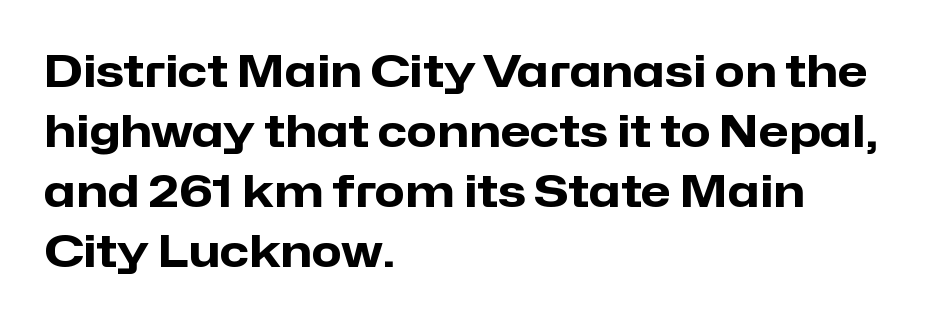
The face used here is proportionally spaced, like ordinary book or web type. The string is rendered with underlining switched off. The font's upright variant was chosen for this text. Horizontal alignment here is leftward, the default for most running prose. Plenty of ink on the page — the face is bold. Words appear dense and cohesive because spacing is normal.
